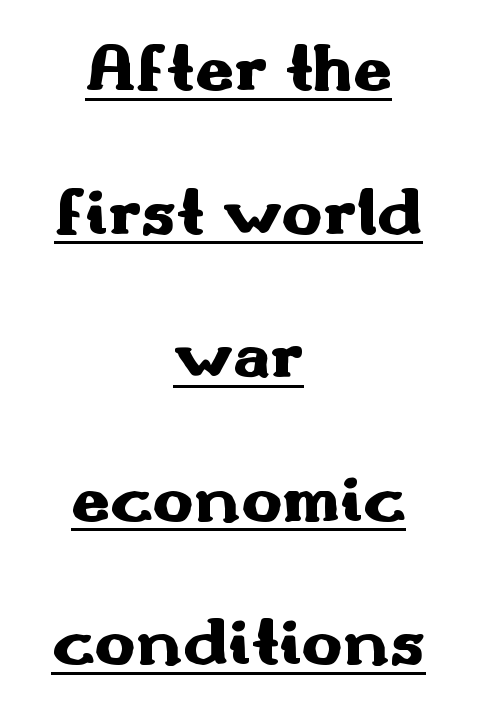
{"serif": "no", "italic": "no", "bold": "yes", "weight": "heavy", "width": "wide", "stroke_contrast": "medium", "x_height": "small", "monospaced": "no", "underline": "yes", "align": "center", "line_spacing": "loose", "line_spacing_ratio": 2.08, "letter_spacing": "normal", "letter_spacing_em": 0.0, "glyph_px": 69}
